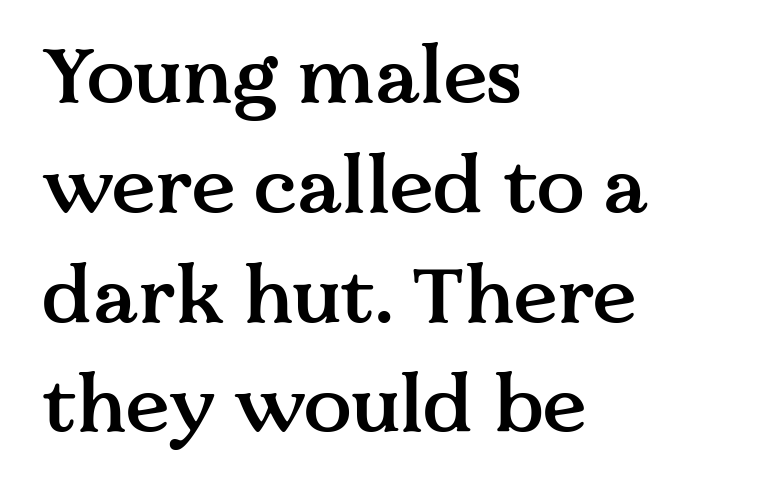
Q: Is the text bold? A: Semi-bold.
Q: Is the text italic (slanted)? A: No, it is upright.
Q: Is the typeface a serif or a sans-serif typeface? A: Serif.
Q: Is the text underlined? A: No.
Q: How is the paragraph aligned? A: Left-aligned.
Q: Is the spacing between letters normal or unusually wide? A: Normal.
Q: Is the spacing between lines tight, normal or loose? A: Normal.
Q: Width (condensed, normal, or wide)? A: Normal.
Q: Stroke contrast? A: Medium.
Q: x-height? A: Medium.
Q: Monospaced? A: No.
